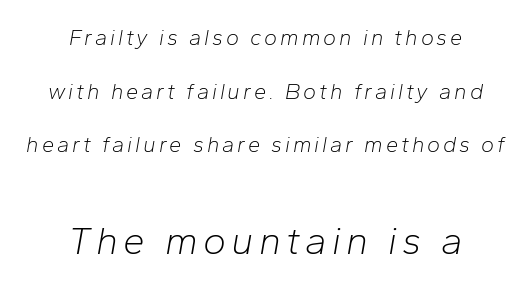
Q: Is the text bold? A: No.
Q: Is the text italic (slanted)? A: Yes, it leans right by about 10 degrees.
Q: Is the text underlined? A: No.
Q: How is the paragraph aligned? A: Centered.
Q: Is the spacing between lines tight, normal or loose? A: Loose.
Q: Which block of text is set in a larger size, the first (top) or the second (bottom)? A: The second (bottom) one.
Q: Width (condensed, normal, or wide)? A: Normal.
Q: Stroke contrast? A: Low.
Q: x-height? A: Medium.
Q: Monospaced? A: No.
